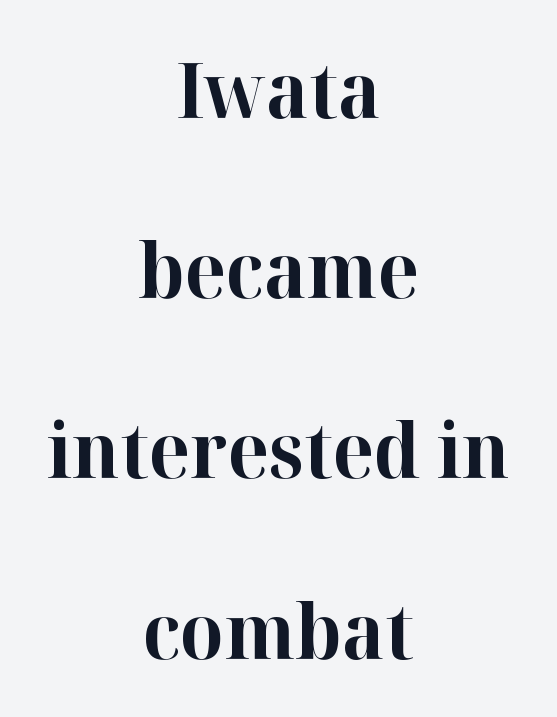
The image shows 77 px bold serif type, upright; set centered, loose line spacing (2.34x), normal letter spacing, not underlined; high stroke contrast and a medium x-height.
